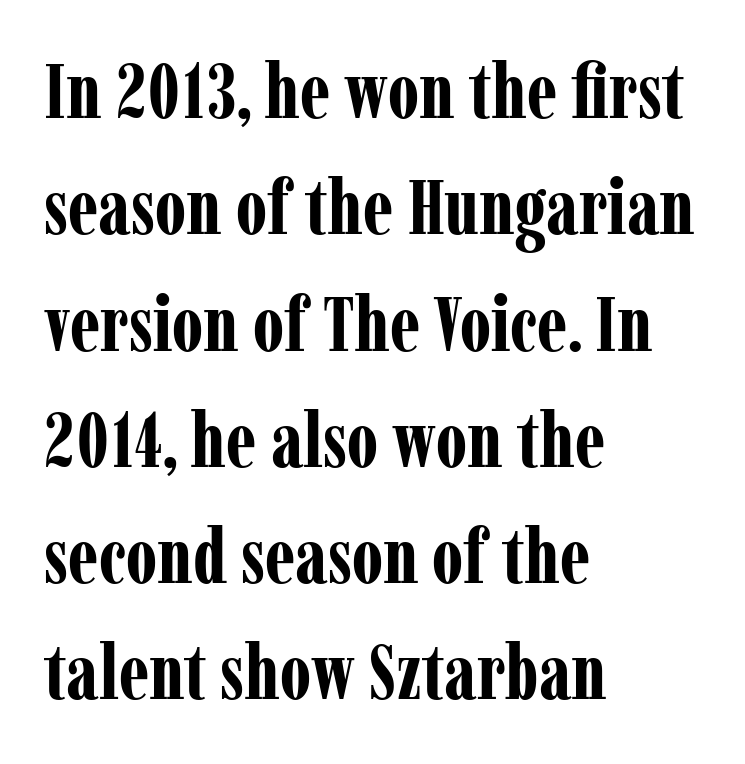
Q: Is the text bold? A: Yes.
Q: Is the text italic (slanted)? A: No, it is upright.
Q: Is the typeface a serif or a sans-serif typeface? A: Serif.
Q: Is the text underlined? A: No.
Q: How is the paragraph aligned? A: Left-aligned.
Q: Is the spacing between letters normal or unusually wide? A: Normal.
Q: Is the spacing between lines tight, normal or loose? A: Normal.
Q: Width (condensed, normal, or wide)? A: Condensed.
Q: Stroke contrast? A: Low.
Q: x-height? A: Medium.
Q: Monospaced? A: No.
